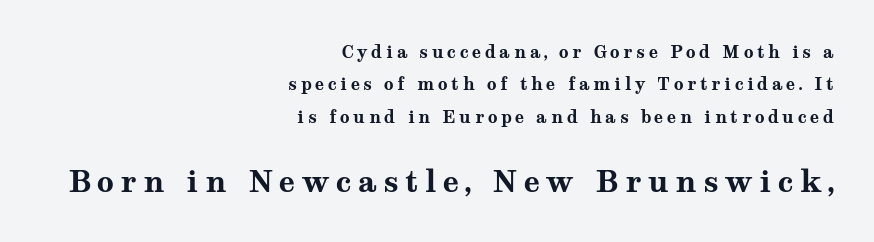
The rendering anchors every line to the right-hand side. Just letters on the line, the space beneath them empty. Heft: maximum for text — a bold. Of the two passages, the one underneath uses the larger point size.
